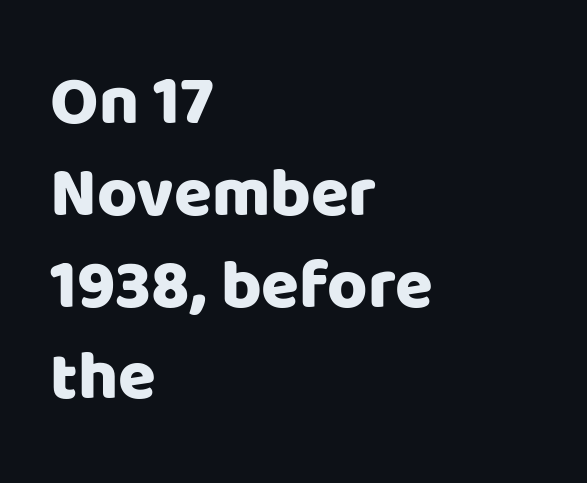
The image shows 69 px sans-serif type, upright; set left-aligned, normal line spacing (1.33x), normal letter spacing, not underlined; low stroke contrast and a large x-height.
